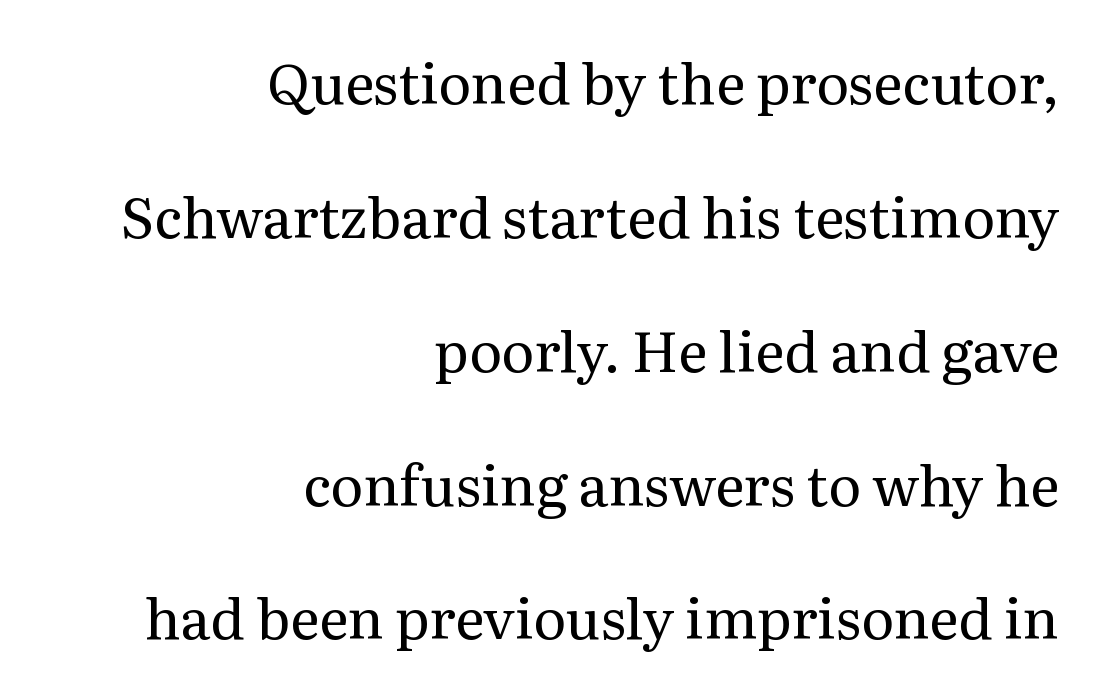
{"serif": "yes", "italic": "no", "bold": "no", "weight": "regular", "width": "normal", "stroke_contrast": "medium", "x_height": "medium", "monospaced": "no", "underline": "no", "align": "right", "line_spacing": "loose", "line_spacing_ratio": 2.39, "letter_spacing": "normal", "letter_spacing_em": 0.0, "glyph_px": 56}
